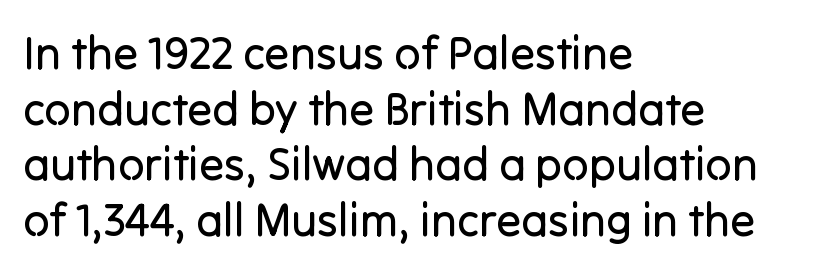
The image shows 46 px regular-weight sans-serif type, upright; set left-aligned, line spacing 1.21x, normal letter spacing, not underlined; low stroke contrast and a medium x-height.
